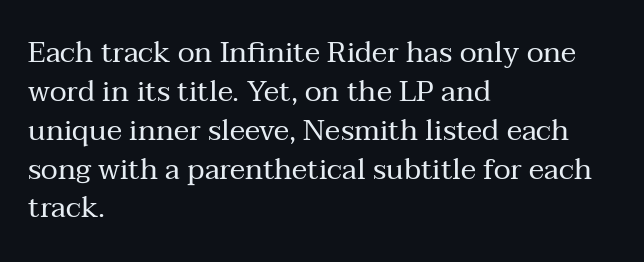
Q: Is the text bold? A: No.
Q: Is the text italic (slanted)? A: No, it is upright.
Q: Is the typeface a serif or a sans-serif typeface? A: Serif.
Q: Is the text underlined? A: No.
Q: How is the paragraph aligned? A: Left-aligned.
Q: Is the spacing between letters normal or unusually wide? A: Normal.
Q: Is the spacing between lines tight, normal or loose? A: Normal.
Q: Width (condensed, normal, or wide)? A: Normal.
Q: Stroke contrast? A: Medium.
Q: x-height? A: Medium.
Q: Monospaced? A: No.
